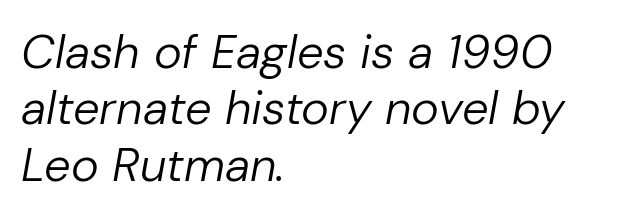
Q: Is the text bold? A: No.
Q: Is the text italic (slanted)? A: Yes, it leans right by about 10 degrees.
Q: Is the text underlined? A: No.
Q: How is the paragraph aligned? A: Left-aligned.
Q: Is the spacing between letters normal or unusually wide? A: Normal.
Q: Width (condensed, normal, or wide)? A: Normal.
Q: Stroke contrast? A: Low.
Q: x-height? A: Medium.
Q: Monospaced? A: No.
